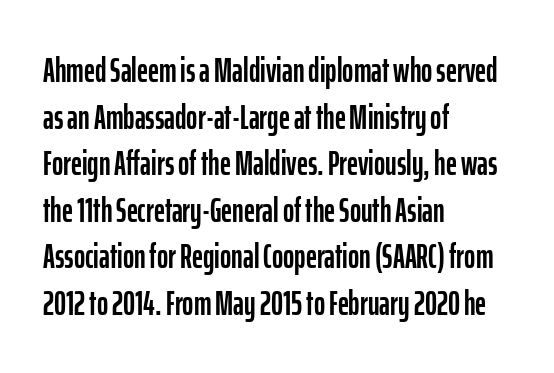
Q: Is the text italic (slanted)? A: No, it is upright.
Q: Is the typeface a serif or a sans-serif typeface? A: Sans-serif.
Q: Is the text underlined? A: No.
Q: How is the paragraph aligned? A: Left-aligned.
Q: Is the spacing between letters normal or unusually wide? A: Normal.
Q: Is the spacing between lines tight, normal or loose? A: Normal.
Q: Width (condensed, normal, or wide)? A: Condensed.
Q: Stroke contrast? A: Low.
Q: x-height? A: Medium.
Q: Monospaced? A: No.
